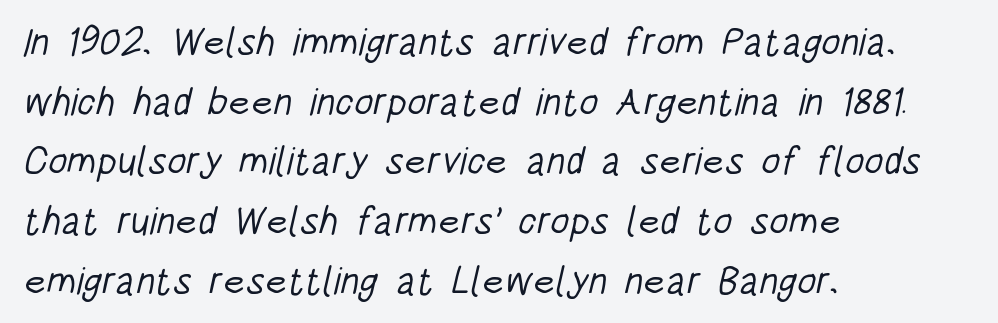
Honestly, the row spacing looks completely unremarkable. Typeset ragged right — the left edge is the straight one. Weight: in the light-to-regular range. Note the varied advance widths — an 'i' is clearly narrower than an 'm'. Each row of text sits above clean, open space.
